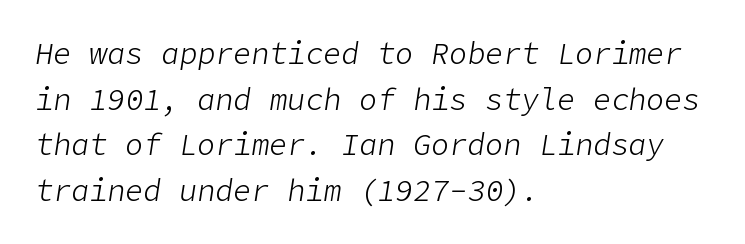
The image shows 30 px light type, italic (leaning right); set left-aligned, normal line spacing (1.52x), normal letter spacing, not underlined; low stroke contrast and a medium x-height.
